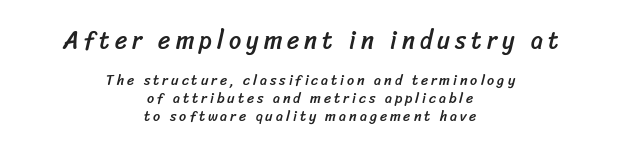
The image shows 24 px text type; set centered, normal line spacing (1.26x), unusually wide letter spacing (+0.21 em), not underlined; the first (top) block is 1.71x larger.
